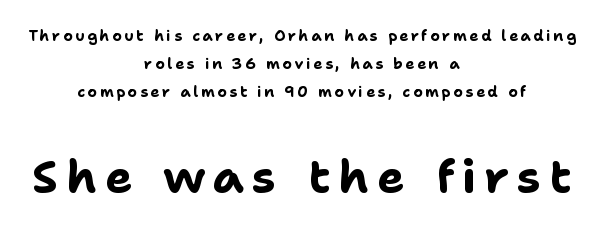
{"serif": "no", "italic": "no", "bold": "yes", "weight": "bold", "width": "normal", "stroke_contrast": "low", "x_height": "medium", "monospaced": "no", "underline": "no", "align": "center", "line_spacing_ratio": 1.88, "larger_block": "second", "size_ratio": 3.07, "glyph_px": 46}
